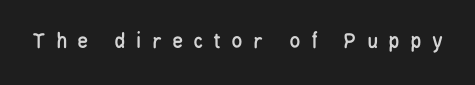
{"italic": "no", "underline": "no", "letter_spacing": "wide", "letter_spacing_em": 0.44, "glyph_px": 23}
